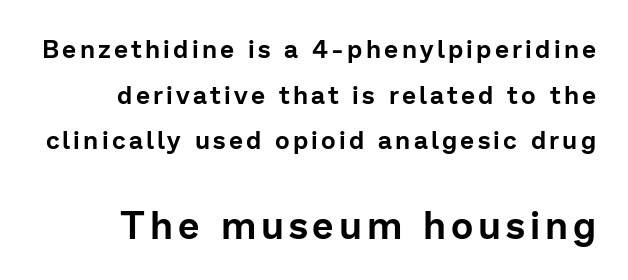
The image shows 38 px sans-serif type, upright; set right-aligned, line spacing 1.83x, not underlined; the second (bottom) block is 1.52x larger; low stroke contrast and a medium x-height.
